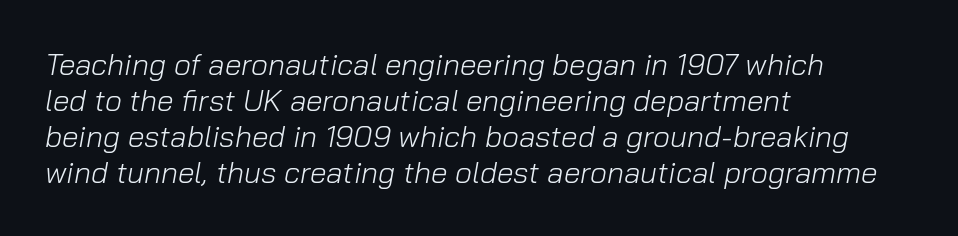
{"italic": "yes", "lean": "right", "slant_degrees": 10, "bold": "no", "weight": "light", "width": "normal", "stroke_contrast": "low", "x_height": "medium", "monospaced": "no", "underline": "no", "align": "left", "line_spacing_ratio": 1.2, "letter_spacing": "normal", "letter_spacing_em": 0.0, "glyph_px": 30}
